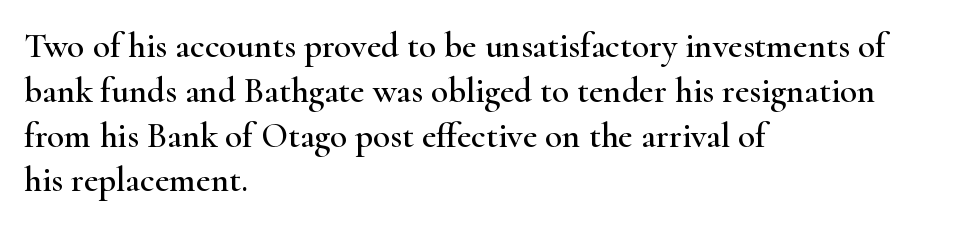
{"serif": "yes", "italic": "no", "width": "wide", "stroke_contrast": "high", "x_height": "small", "monospaced": "no", "underline": "no", "align": "left", "line_spacing": "normal", "line_spacing_ratio": 1.28, "letter_spacing": "normal", "letter_spacing_em": 0.0, "glyph_px": 35}
